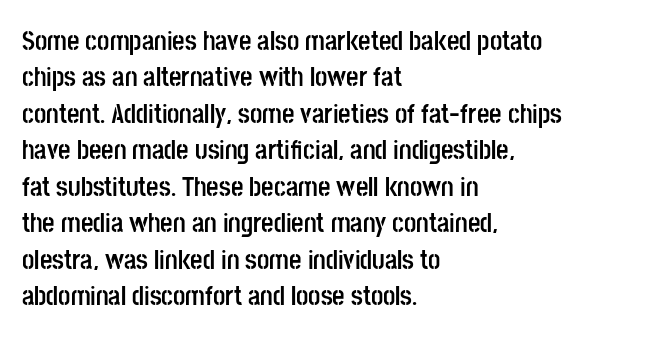
The image shows 27 px bold type, upright; set left-aligned, normal line spacing (1.35x), normal letter spacing, not underlined.
